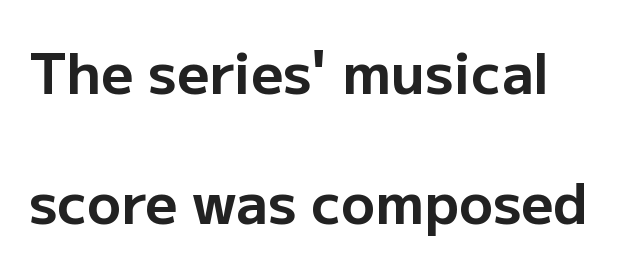
{"serif": "no", "italic": "no", "bold": "yes", "weight": "bold", "width": "normal", "stroke_contrast": "low", "x_height": "medium", "monospaced": "no", "underline": "no", "line_spacing": "loose", "line_spacing_ratio": 2.32, "letter_spacing": "normal", "letter_spacing_em": 0.0, "glyph_px": 56}
